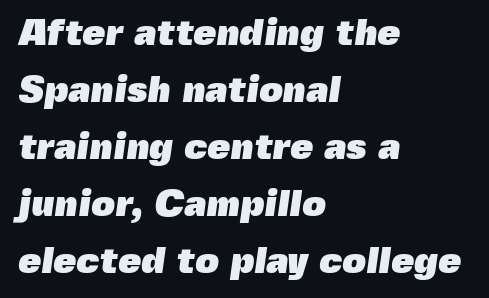
Compared with typical body copy, the letter spacing here is the same. To sum up the face: it is a sans, with no serifs. Is the block centered? No — it sits flush against the left margin. Here the designer chose a conventional face with non-uniform glyph widths.
